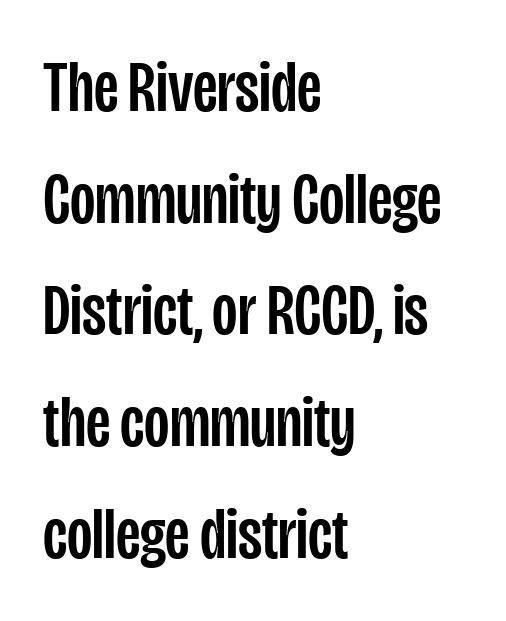
Tracking here is standard; glyphs follow each other at the usual distance. These lines are composed in type without serifs. Spacing verdict: proportional, widths tailored to each character. Posture: vertical.
